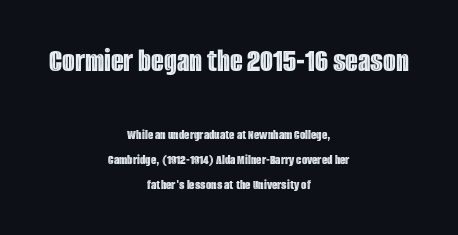
The image shows 33 px condensed type, upright; set centered, line spacing 1.78x, normal letter spacing, not underlined; the first (top) block is 2.36x larger; a large x-height.
